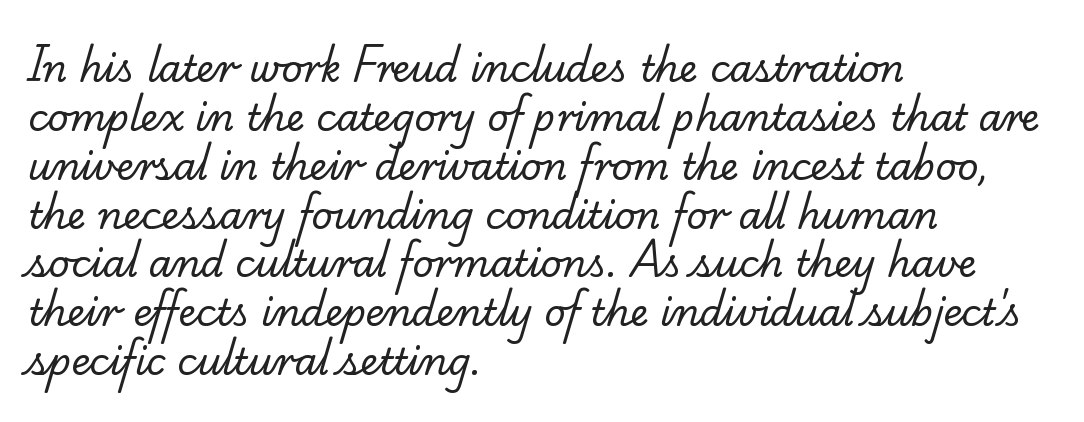
Q: Is the text bold? A: No.
Q: Is the text underlined? A: No.
Q: How is the paragraph aligned? A: Left-aligned.
Q: Is the spacing between letters normal or unusually wide? A: Normal.
Q: Is the spacing between lines tight, normal or loose? A: Normal.
Q: Width (condensed, normal, or wide)? A: Normal.
Q: Stroke contrast? A: Low.
Q: x-height? A: Small.
Q: Monospaced? A: No.
